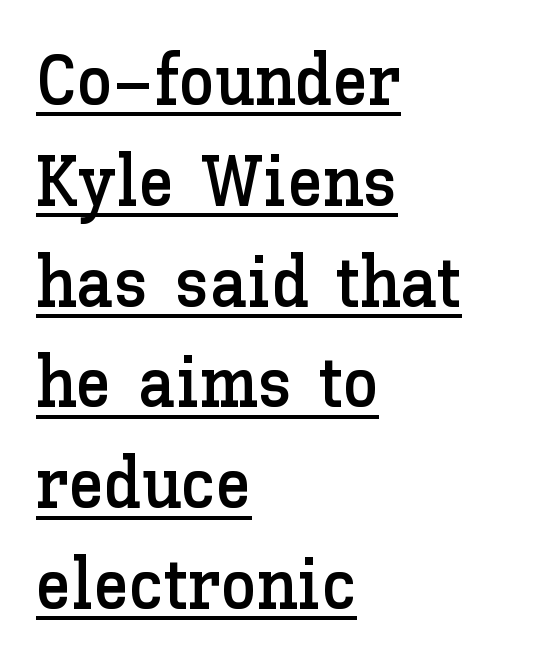
{"italic": "no", "width": "normal", "stroke_contrast": "low", "x_height": "medium", "monospaced": "no", "underline": "yes", "align": "left", "line_spacing": "normal", "line_spacing_ratio": 1.4, "letter_spacing": "normal", "letter_spacing_em": 0.0, "glyph_px": 72}
